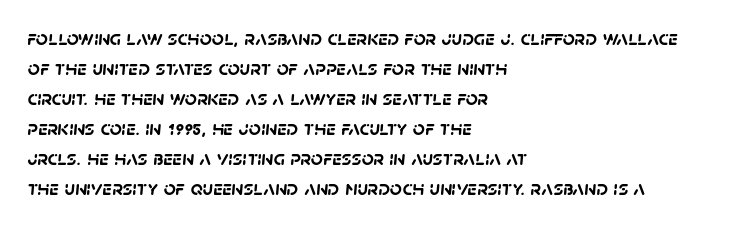
{"bold": "yes", "underline": "no", "align": "left", "line_spacing": "normal", "line_spacing_ratio": 1.43, "letter_spacing": "normal", "letter_spacing_em": 0.0, "glyph_px": 21}
